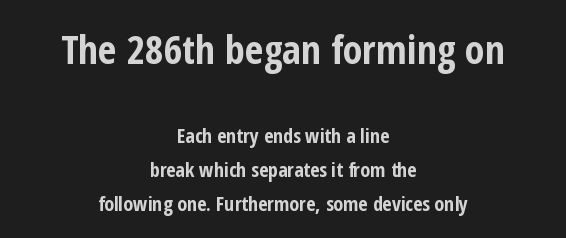
{"serif": "no", "italic": "no", "bold": "yes", "weight": "bold", "width": "condensed", "stroke_contrast": "low", "x_height": "medium", "monospaced": "no", "underline": "no", "align": "center", "line_spacing": "normal", "line_spacing_ratio": 1.7, "letter_spacing": "normal", "letter_spacing_em": 0.0, "larger_block": "first", "size_ratio": 2.0, "glyph_px": 40}
